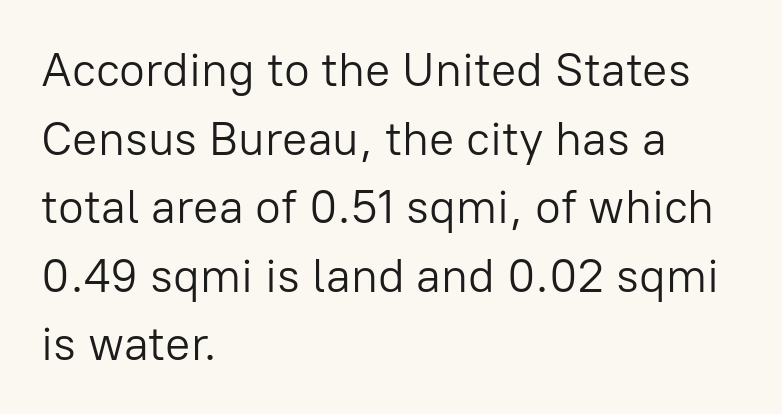
Between one letter and the next there's only the usual sliver of space. If you drew a line through each stem, it would be perfectly vertical. You could not count columns in this text — the font is proportionally spaced. Quick note: underline off.
